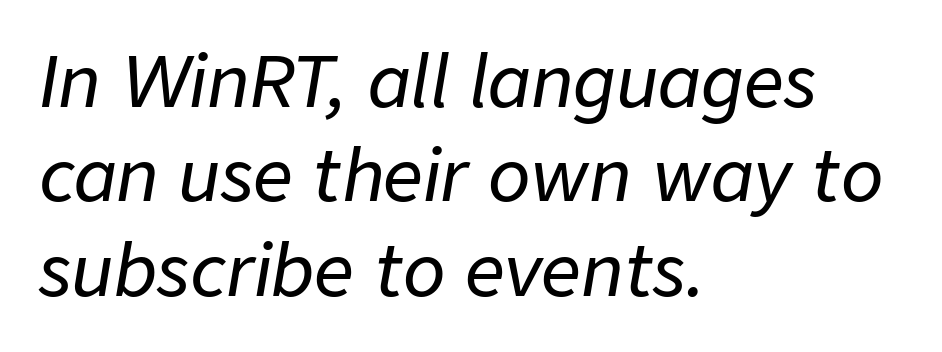
{"italic": "yes", "lean": "right", "slant_degrees": 9, "width": "normal", "stroke_contrast": "low", "x_height": "medium", "monospaced": "no", "underline": "no", "align": "left", "line_spacing": "normal", "line_spacing_ratio": 1.35, "letter_spacing": "normal", "letter_spacing_em": 0.0, "glyph_px": 70}
